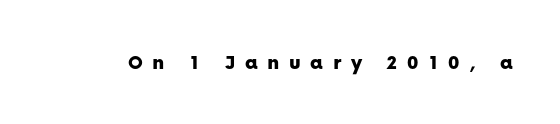
{"italic": "no", "underline": "no", "letter_spacing": "wide", "letter_spacing_em": 0.43, "glyph_px": 22}
